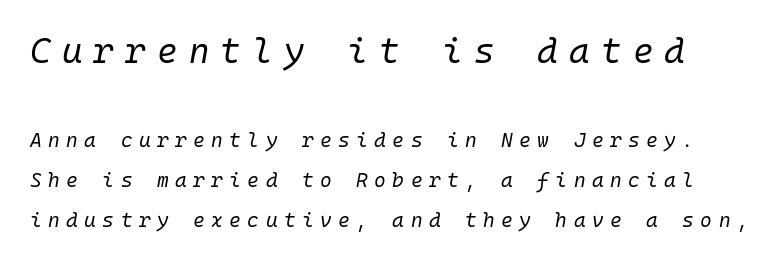
Q: Is the text bold? A: No.
Q: Is the text italic (slanted)? A: Yes, it leans right by about 10 degrees.
Q: Is the text underlined? A: No.
Q: Is the spacing between letters normal or unusually wide? A: Unusually wide.
Q: Is the spacing between lines tight, normal or loose? A: Loose.
Q: Which block of text is set in a larger size, the first (top) or the second (bottom)? A: The first (top) one.
Q: Width (condensed, normal, or wide)? A: Normal.
Q: Stroke contrast? A: Low.
Q: x-height? A: Medium.
Q: Monospaced? A: Yes.
